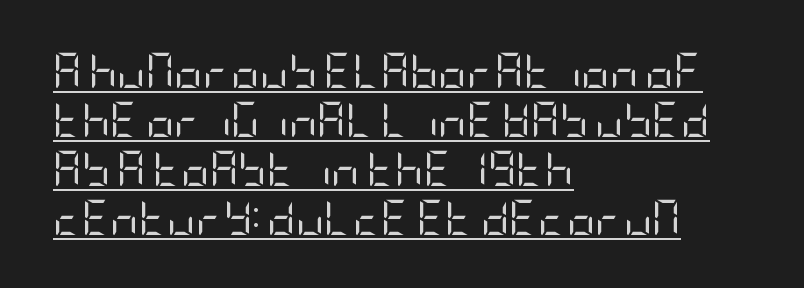
Q: Is the text bold? A: No.
Q: Is the text italic (slanted)? A: No, it is upright.
Q: Is the typeface a serif or a sans-serif typeface? A: Sans-serif.
Q: Is the text underlined? A: Yes.
Q: How is the paragraph aligned? A: Left-aligned.
Q: Is the spacing between letters normal or unusually wide? A: Normal.
Q: Is the spacing between lines tight, normal or loose? A: Normal.
Q: Width (condensed, normal, or wide)? A: Condensed.
Q: Stroke contrast? A: Low.
Q: x-height? A: Large.
